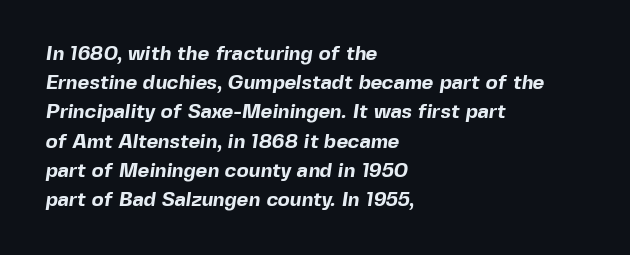
{"bold": "yes", "underline": "no", "align": "left", "line_spacing": "normal", "line_spacing_ratio": 1.46, "letter_spacing": "normal", "letter_spacing_em": 0.0, "glyph_px": 20}
